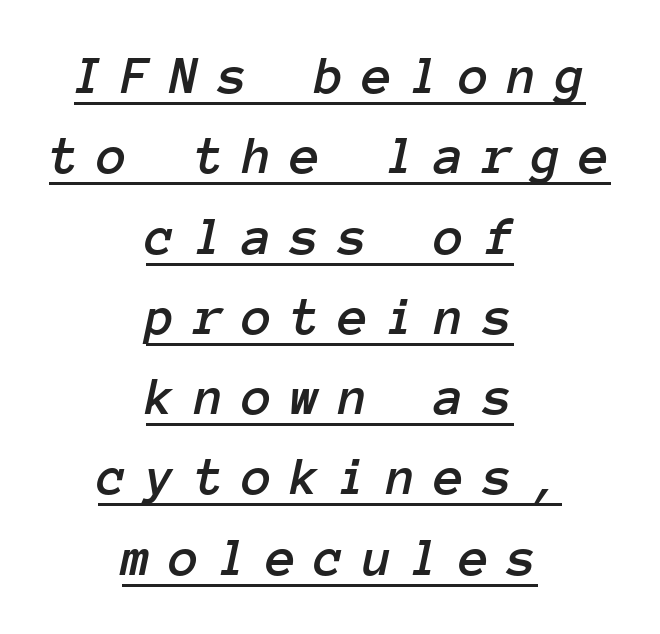
The image shows 55 px text type, italic (leaning right), monospaced; set centered, normal line spacing (1.46x), unusually wide letter spacing (+0.33 em), underlined; low stroke contrast and a medium x-height.
